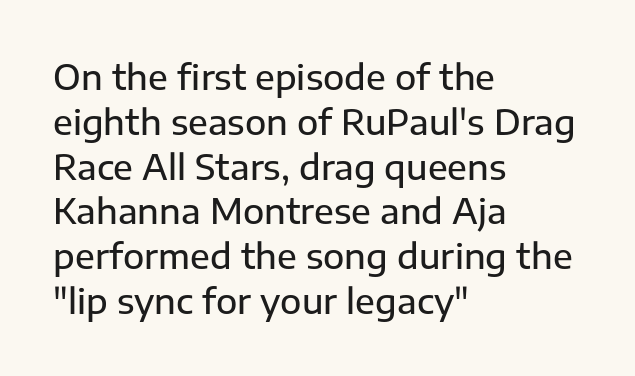
Q: Is the text italic (slanted)? A: No, it is upright.
Q: Is the typeface a serif or a sans-serif typeface? A: Sans-serif.
Q: Is the text underlined? A: No.
Q: How is the paragraph aligned? A: Left-aligned.
Q: Is the spacing between letters normal or unusually wide? A: Normal.
Q: Is the spacing between lines tight, normal or loose? A: Normal.
Q: Width (condensed, normal, or wide)? A: Normal.
Q: Stroke contrast? A: Low.
Q: x-height? A: Medium.
Q: Monospaced? A: No.
